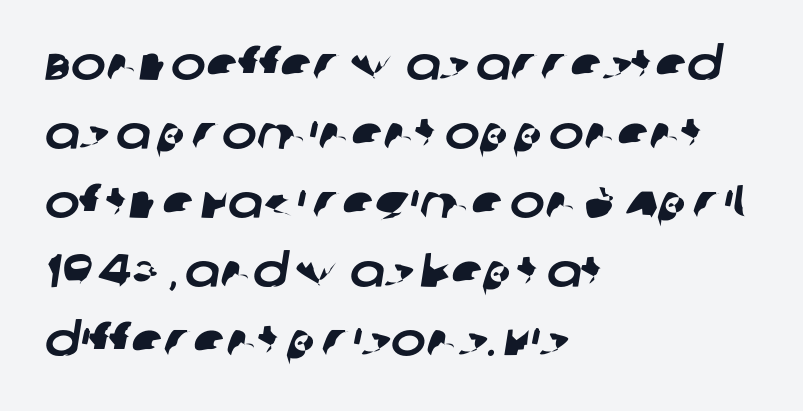
The image shows 47 px sans-serif type; set left-aligned, normal line spacing (1.47x), normal letter spacing, not underlined; low stroke contrast and a large x-height.
